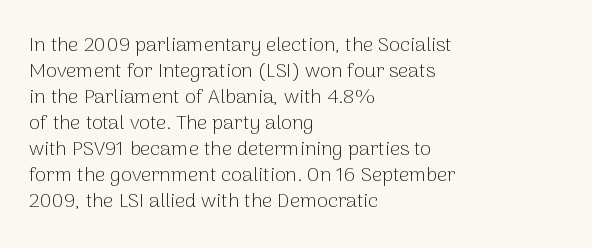
Where is the straight margin? On the left. This sample keeps an unexceptional amount of space between lines. The typesetting does not lean heavy: it is not bold. The gaps between neighbouring characters are ordinary and unremarkable. A clean baseline with only descenders dipping below it.
